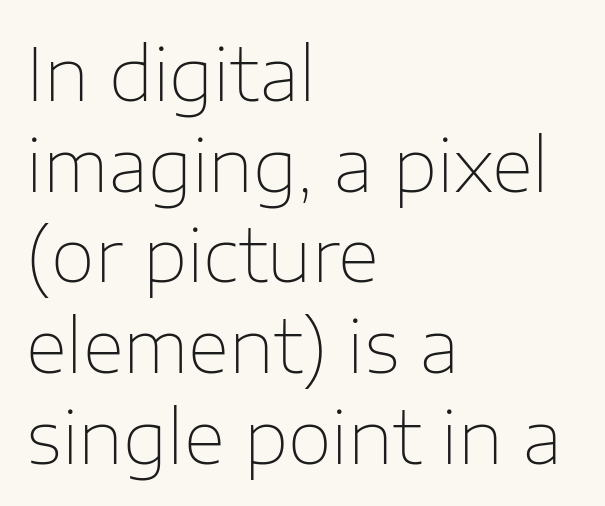
In terms of posture, this sample is upright. Character widths vary here, with narrow letters taking less room than wide ones. You can tell from the bare stems that sans-serif type was used. The space directly below the letters is spotless. Unbolded letterforms with no extra heft.
